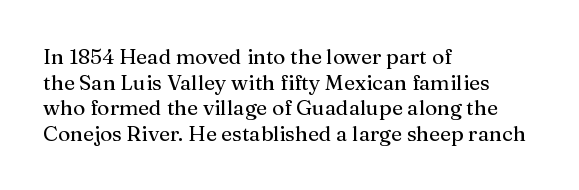
Line beginnings align vertically; line endings do not. Posture: vertical. A typesetter would call this zero additional tracking. The baseline area is clear.
